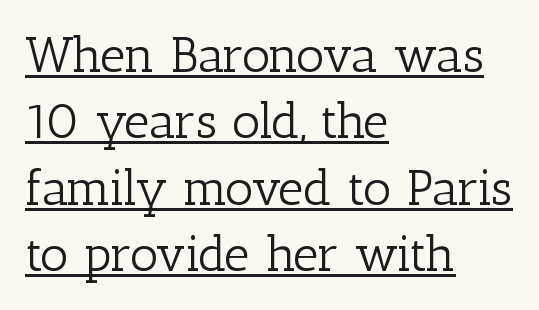
The image shows 50 px light serif type, upright; set left-aligned, normal line spacing (1.33x), normal letter spacing, underlined; low stroke contrast and a medium x-height.
